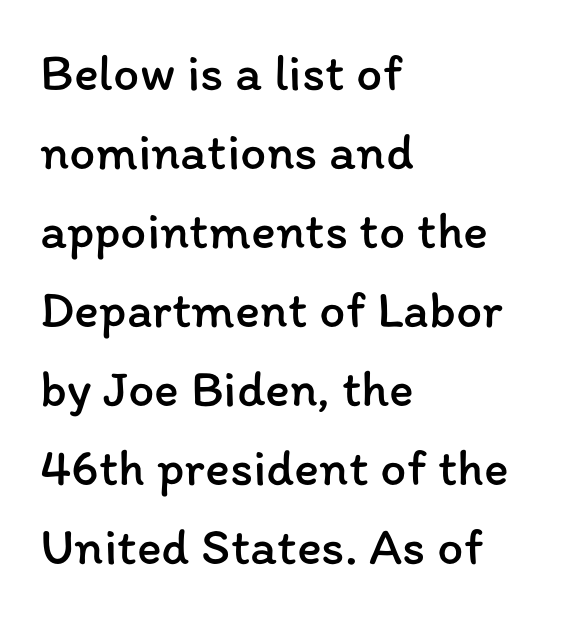
Visually the block forms a straight wall on the left and a jagged coastline on the right. The rendering uses natural spacing where letterforms have individual widths. Posture: upright roman. Honestly, the row spacing looks completely unremarkable. Letters rest on an invisible, unmarked baseline. Is the stroke heavy? The answer is a plain regular-or-lighter.
